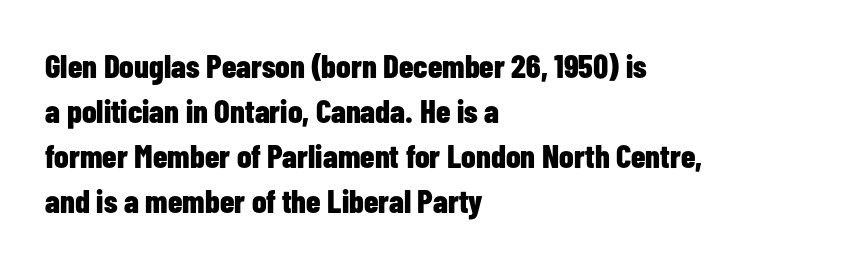
{"serif": "no", "italic": "no", "bold": "yes", "weight": "bold", "width": "condensed", "stroke_contrast": "low", "x_height": "medium", "monospaced": "no", "underline": "no", "align": "left", "line_spacing": "normal", "line_spacing_ratio": 1.36, "letter_spacing": "normal", "letter_spacing_em": 0.0, "glyph_px": 33}
